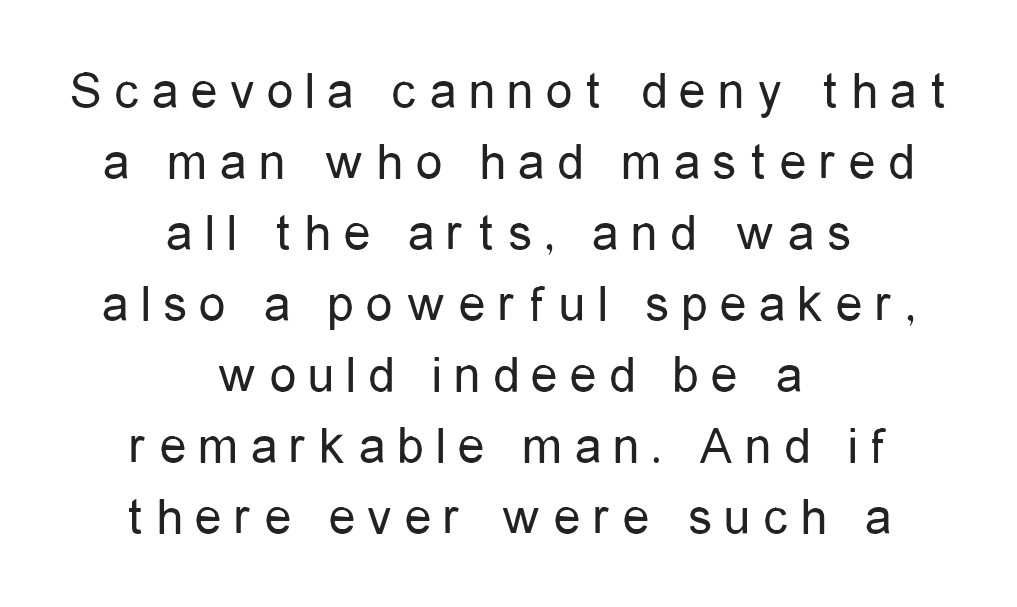
The image shows 53 px regular-weight, condensed sans-serif type, upright; set centered, normal line spacing (1.34x), unusually wide letter spacing (+0.24 em), not underlined; low stroke contrast and a medium x-height.
